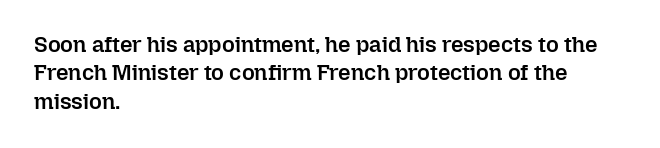
Q: Is the text bold? A: Semi-bold.
Q: Is the text italic (slanted)? A: No, it is upright.
Q: Is the text underlined? A: No.
Q: How is the paragraph aligned? A: Left-aligned.
Q: Is the spacing between letters normal or unusually wide? A: Normal.
Q: Is the spacing between lines tight, normal or loose? A: Normal.
